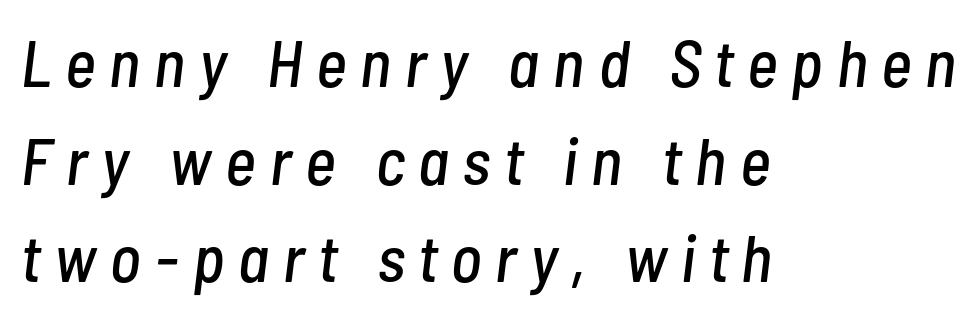
The image shows 66 px condensed type, italic (leaning right); set left-aligned, normal line spacing (1.48x), unusually wide letter spacing (+0.21 em), not underlined; low stroke contrast and a medium x-height.
